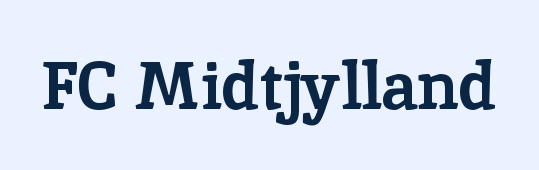
The letters stand upright; this is a roman face. Chunky letters — that's bold for sure. Looks like regular typesetting: each glyph gets only the width it needs. Letterform terminals end in serifs throughout the passage. The rendering keeps characters at their native spacing. Decoration check: the copy has no underline.
